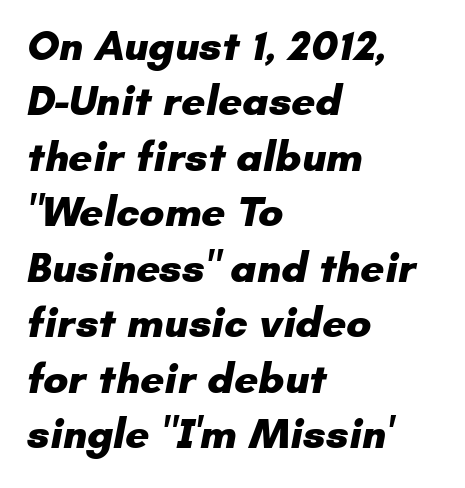
Q: Is the text bold? A: Yes.
Q: Is the typeface a serif or a sans-serif typeface? A: Sans-serif.
Q: Is the text underlined? A: No.
Q: How is the paragraph aligned? A: Left-aligned.
Q: Is the spacing between letters normal or unusually wide? A: Normal.
Q: Is the spacing between lines tight, normal or loose? A: Normal.
Q: Width (condensed, normal, or wide)? A: Normal.
Q: Stroke contrast? A: Low.
Q: x-height? A: Small.
Q: Monospaced? A: No.
